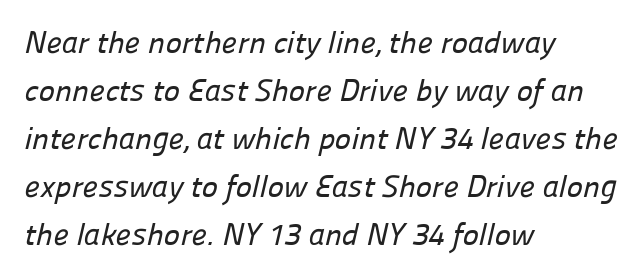
{"serif": "no", "width": "normal", "stroke_contrast": "low", "x_height": "medium", "monospaced": "no", "underline": "no", "align": "left", "line_spacing": "normal", "line_spacing_ratio": 1.55, "letter_spacing": "normal", "letter_spacing_em": 0.0, "glyph_px": 31}
